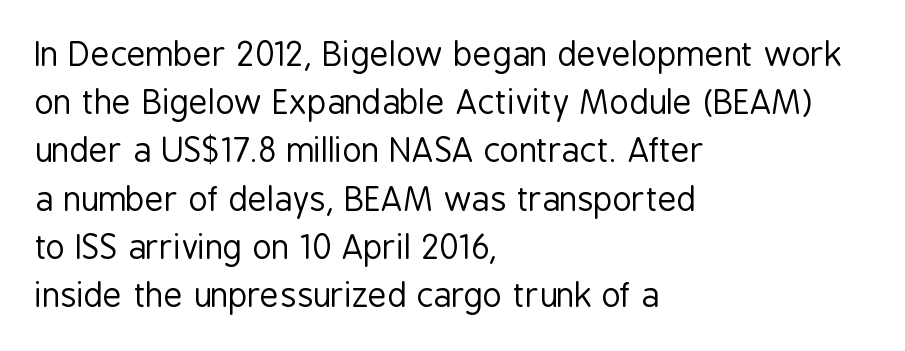
The image shows 33 px regular-weight, condensed sans-serif type, upright; set left-aligned, normal line spacing (1.46x), normal letter spacing, not underlined; low stroke contrast and a medium x-height.
